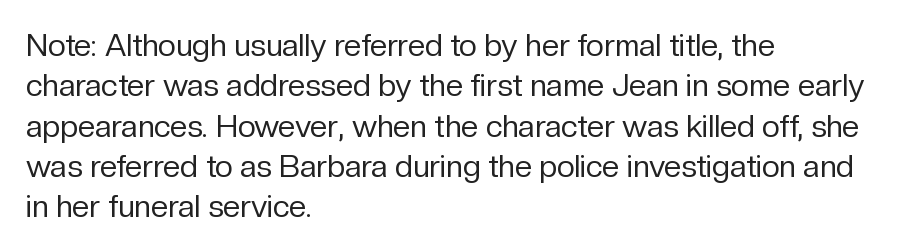
The image shows 31 px regular-weight sans-serif type, upright; set left-aligned, normal line spacing (1.3x), normal letter spacing, not underlined; low stroke contrast and a medium x-height.
